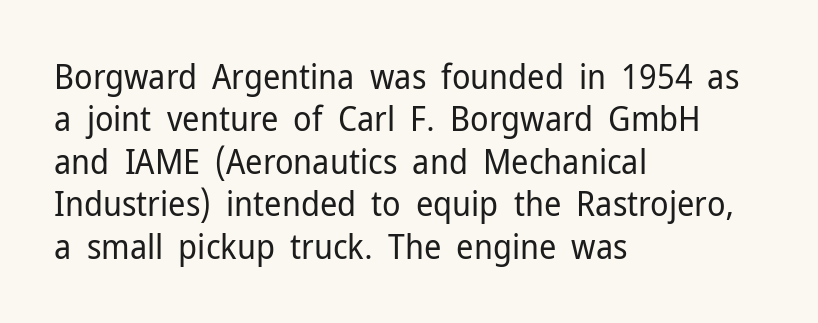
{"serif": "no", "italic": "no", "bold": "no", "weight": "regular", "width": "normal", "stroke_contrast": "low", "x_height": "medium", "monospaced": "no", "underline": "no", "align": "left", "line_spacing": "normal", "line_spacing_ratio": 1.25, "letter_spacing": "normal", "letter_spacing_em": 0.0, "glyph_px": 34}
